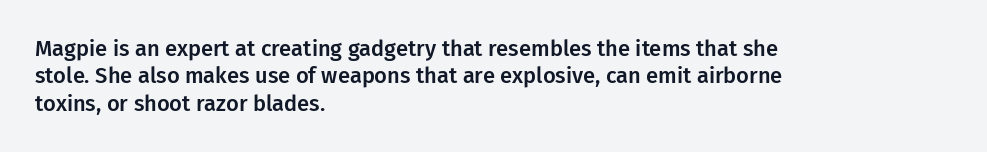
{"italic": "no", "underline": "no", "align": "left", "line_spacing_ratio": 1.24, "letter_spacing": "normal", "letter_spacing_em": 0.0, "glyph_px": 22}
